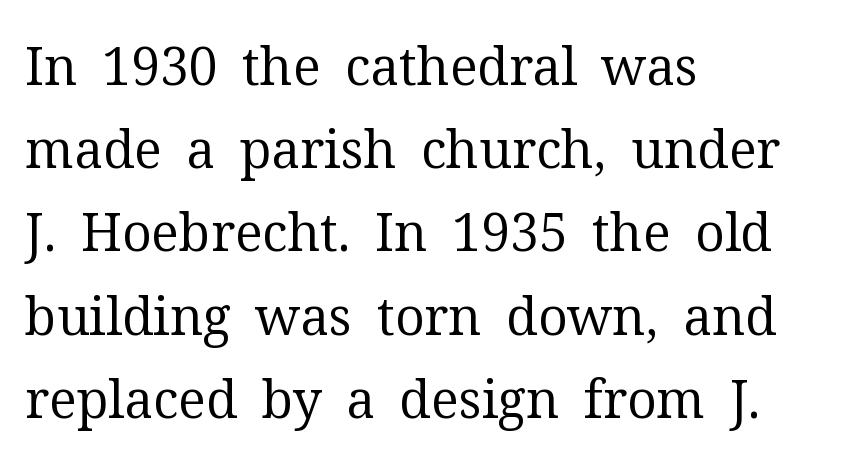
{"serif": "yes", "italic": "no", "bold": "no", "weight": "regular", "width": "normal", "stroke_contrast": "medium", "x_height": "medium", "monospaced": "no", "underline": "no", "align": "left", "line_spacing": "normal", "line_spacing_ratio": 1.6, "letter_spacing": "normal", "letter_spacing_em": 0.0, "glyph_px": 52}
